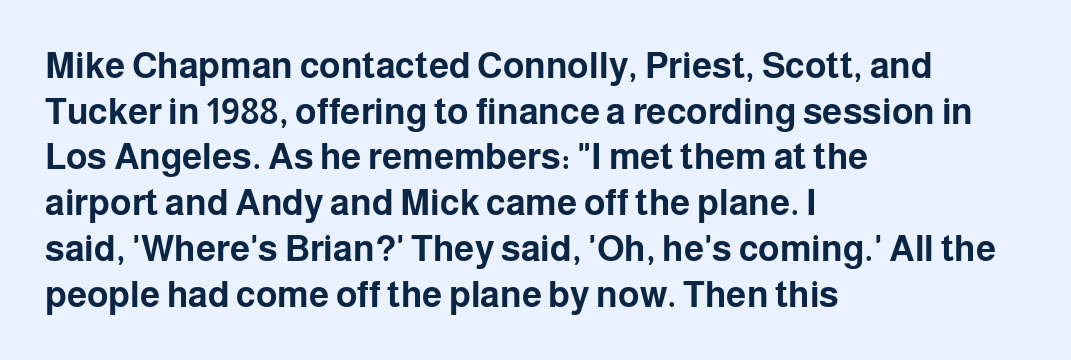
{"serif": "no", "italic": "no", "bold": "yes", "weight": "bold", "width": "normal", "stroke_contrast": "low", "x_height": "medium", "monospaced": "no", "underline": "no", "align": "left", "line_spacing": "normal", "line_spacing_ratio": 1.27, "letter_spacing": "normal", "letter_spacing_em": 0.0, "glyph_px": 36}
